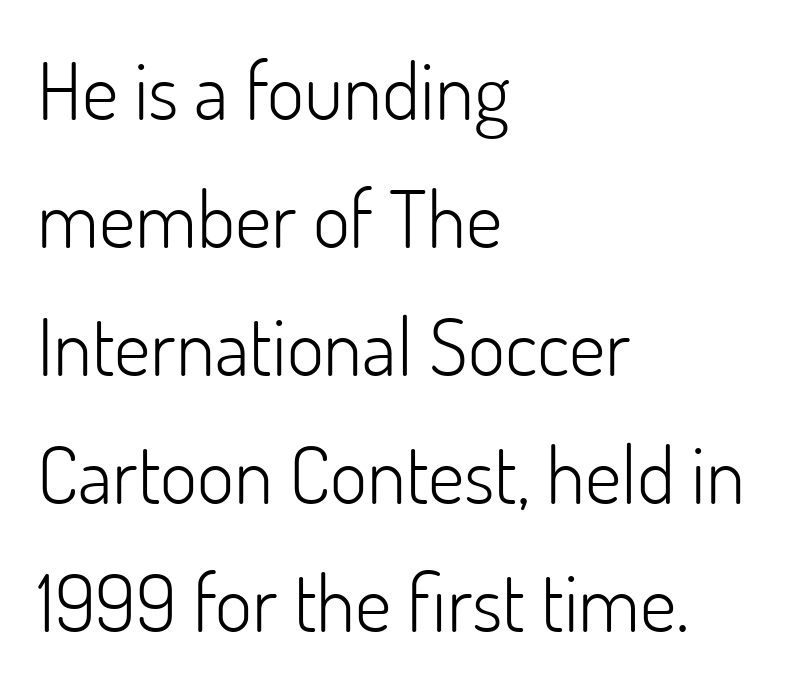
The image shows 80 px light sans-serif type, upright; set left-aligned, normal line spacing (1.6x), normal letter spacing, not underlined; low stroke contrast and a small x-height.
